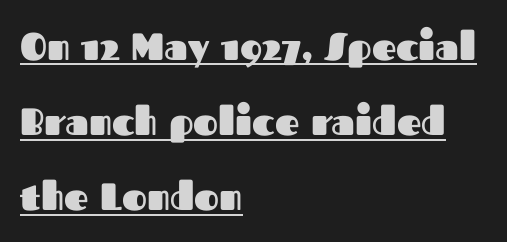
The image shows 38 px heavy sans-serif type, upright; set left-aligned, loose line spacing (1.98x), normal letter spacing, underlined; medium stroke contrast and a medium x-height.
